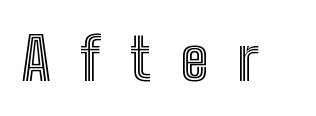
Q: Is the text italic (slanted)? A: No, it is upright.
Q: Is the text underlined? A: No.
Q: Is the spacing between letters normal or unusually wide? A: Unusually wide.
Q: Width (condensed, normal, or wide)? A: Condensed.
Q: x-height? A: Medium.
Q: Monospaced? A: No.
